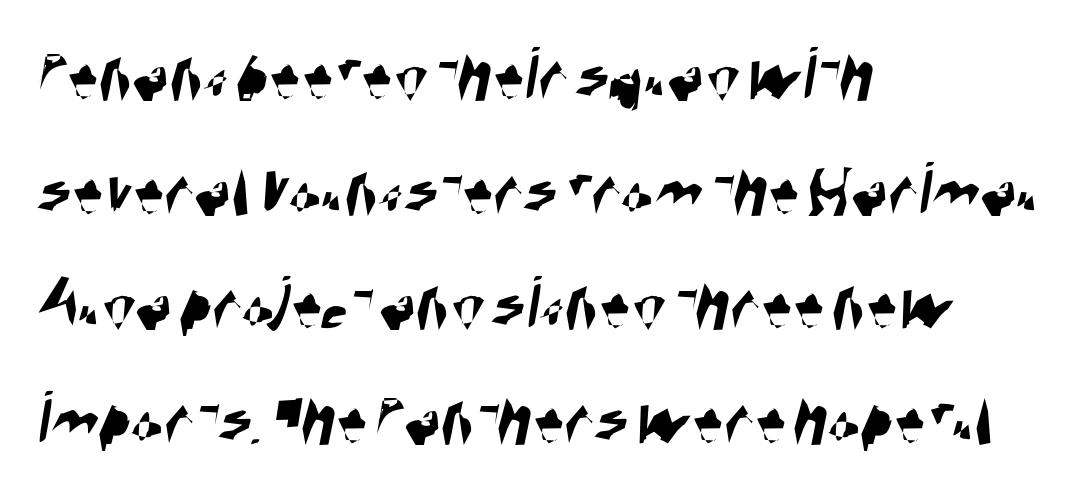
The image shows 77 px condensed sans-serif type; set left-aligned, normal line spacing (1.49x), normal letter spacing, not underlined; high stroke contrast and a large x-height.
